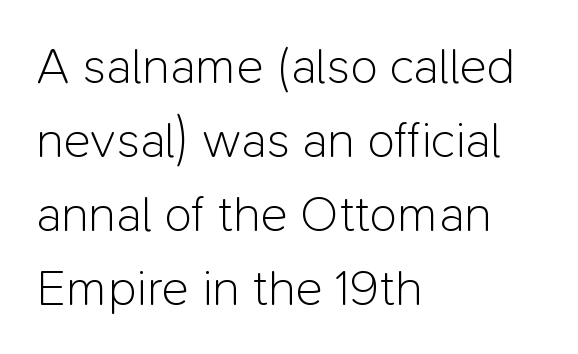
{"serif": "no", "italic": "no", "bold": "no", "weight": "light", "width": "normal", "stroke_contrast": "low", "x_height": "medium", "monospaced": "no", "underline": "no", "align": "left", "line_spacing": "normal", "line_spacing_ratio": 1.45, "letter_spacing": "normal", "letter_spacing_em": 0.0, "glyph_px": 51}
